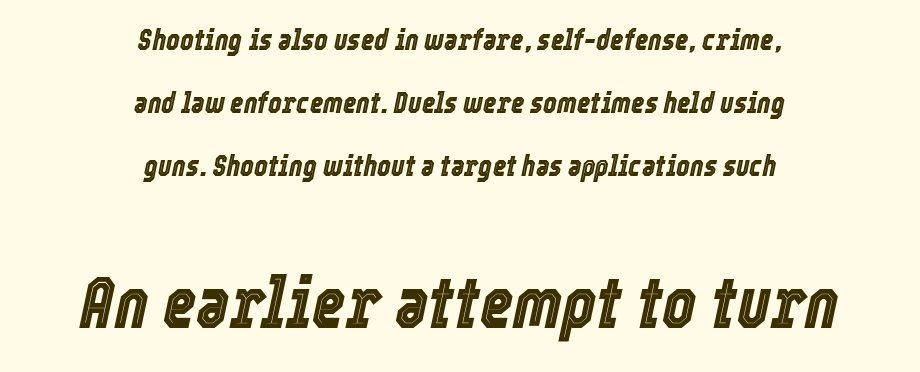
Q: Is the text italic (slanted)? A: Yes, it leans right by about 12 degrees.
Q: Is the text underlined? A: No.
Q: How is the paragraph aligned? A: Centered.
Q: Is the spacing between letters normal or unusually wide? A: Normal.
Q: Is the spacing between lines tight, normal or loose? A: Loose.
Q: Which block of text is set in a larger size, the first (top) or the second (bottom)? A: The second (bottom) one.
Q: Width (condensed, normal, or wide)? A: Condensed.
Q: x-height? A: Medium.
Q: Monospaced? A: No.
